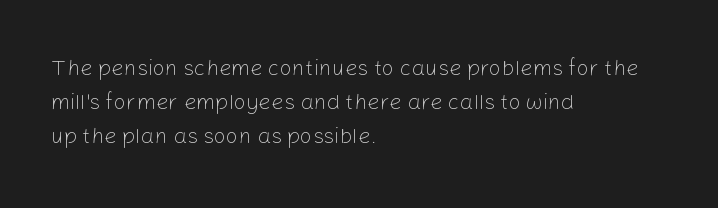
Q: Is the text bold? A: No.
Q: Is the text italic (slanted)? A: No, it is upright.
Q: Is the text underlined? A: No.
Q: How is the paragraph aligned? A: Left-aligned.
Q: Is the spacing between letters normal or unusually wide? A: Normal.
Q: Is the spacing between lines tight, normal or loose? A: Normal.
